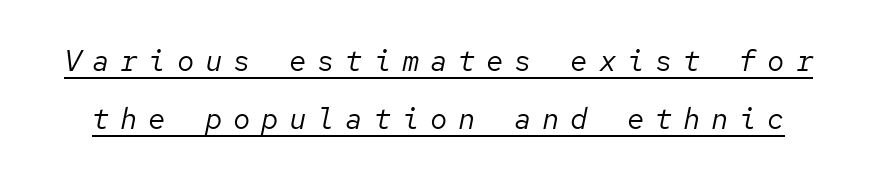
The image shows 29 px regular-weight type, italic (leaning right), monospaced; set loose line spacing (1.99x), unusually wide letter spacing (+0.37 em), underlined; low stroke contrast and a medium x-height.
